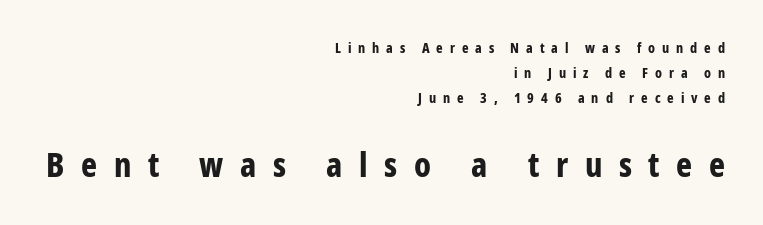
Q: Is the text bold? A: Yes.
Q: Is the text italic (slanted)? A: No, it is upright.
Q: Is the typeface a serif or a sans-serif typeface? A: Sans-serif.
Q: Is the text underlined? A: No.
Q: How is the paragraph aligned? A: Right-aligned.
Q: Is the spacing between letters normal or unusually wide? A: Unusually wide.
Q: Which block of text is set in a larger size, the first (top) or the second (bottom)? A: The second (bottom) one.
Q: Width (condensed, normal, or wide)? A: Condensed.
Q: Stroke contrast? A: Low.
Q: x-height? A: Medium.
Q: Monospaced? A: No.
